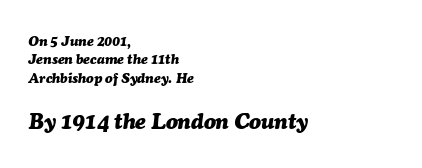
{"italic": "yes", "lean": "right", "slant_degrees": 7, "bold": "yes", "underline": "no", "align": "left", "line_spacing": "normal", "line_spacing_ratio": 1.32, "letter_spacing": "normal", "letter_spacing_em": 0.0, "larger_block": "second", "size_ratio": 1.57, "glyph_px": 22}
